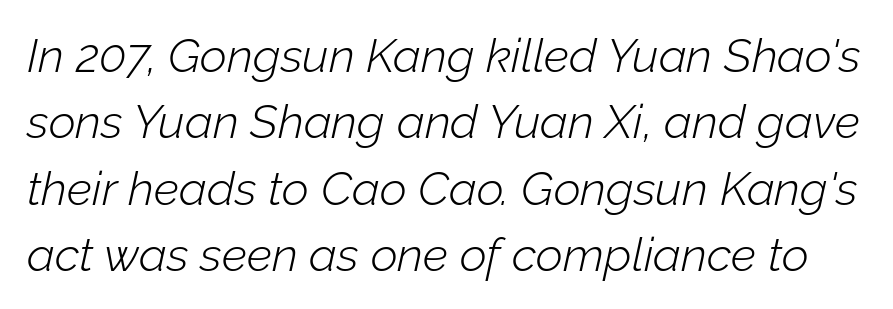
{"italic": "yes", "lean": "right", "slant_degrees": 12, "bold": "no", "weight": "light", "width": "normal", "stroke_contrast": "low", "x_height": "medium", "monospaced": "no", "underline": "no", "line_spacing": "normal", "line_spacing_ratio": 1.41, "letter_spacing": "normal", "letter_spacing_em": 0.0, "glyph_px": 47}
